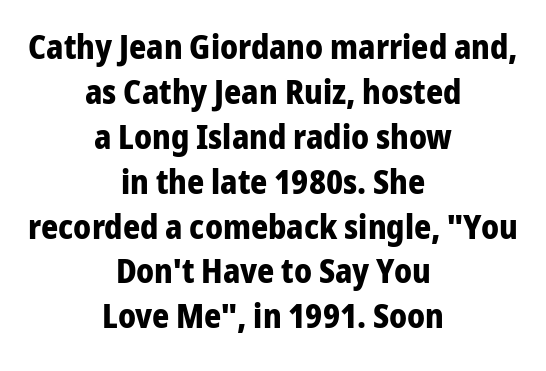
Heavy-handed strokes throughout: this text is bold. Compared with typical paragraphs, the rows here are spaced about the same. The letters advance in unequal steps, a hallmark of proportional type. Designer's note — italics off, roman on. Words float on clear page, feet unadorned. Font category for this specimen: sans-serif.
